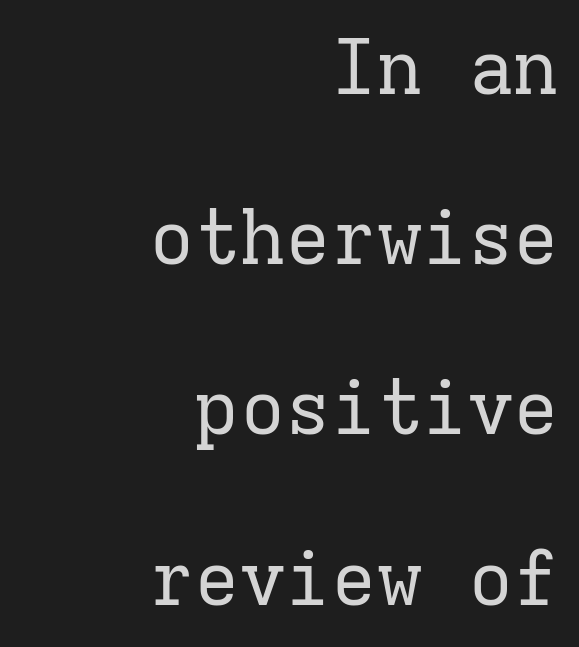
Every row of glyphs terminates at an identical x-position on the right. Each letter, wide or thin by design, is forced into the same width here. Honestly, the rows look like they've been pulled way apart. You can tell it's not italic because the verticals are truly vertical.
